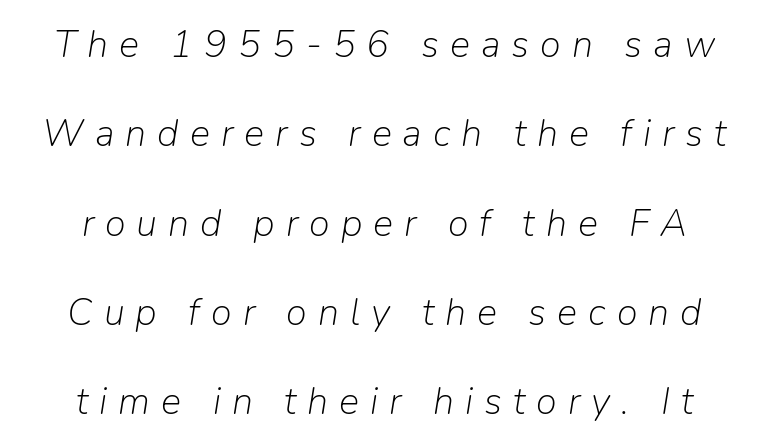
{"italic": "yes", "lean": "right", "slant_degrees": 9, "bold": "no", "weight": "light", "width": "normal", "stroke_contrast": "low", "x_height": "medium", "monospaced": "no", "underline": "no", "align": "center", "line_spacing": "loose", "line_spacing_ratio": 2.35, "letter_spacing": "wide", "letter_spacing_em": 0.29, "glyph_px": 38}
